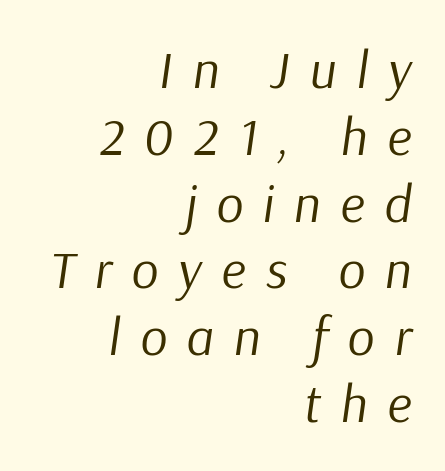
A clean baseline with only descenders dipping below it. Alignment: flush right. How are the letters spaced? Widely, with obvious added tracking. Spacing verdict: proportional, widths tailored to each character. Compared with a typical body face, this is equally light or lighter still. Looking at the ascenders, they clearly lean.
